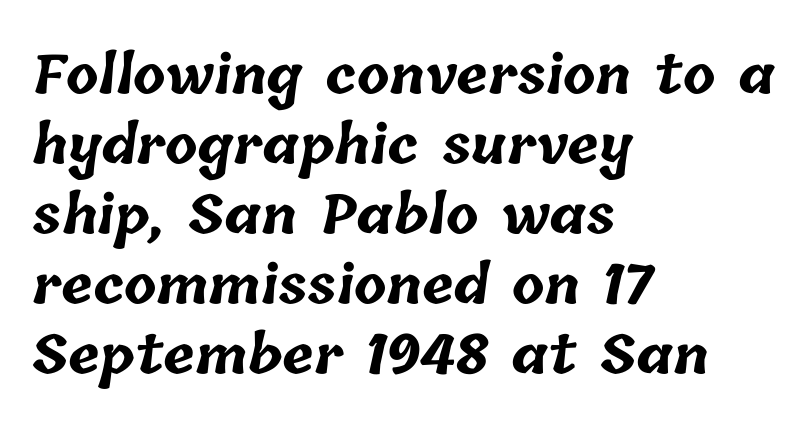
Q: Is the text bold? A: Yes.
Q: Is the text underlined? A: No.
Q: How is the paragraph aligned? A: Left-aligned.
Q: Is the spacing between letters normal or unusually wide? A: Normal.
Q: Is the spacing between lines tight, normal or loose? A: Normal.
Q: Width (condensed, normal, or wide)? A: Normal.
Q: Stroke contrast? A: Low.
Q: x-height? A: Medium.
Q: Monospaced? A: No.
